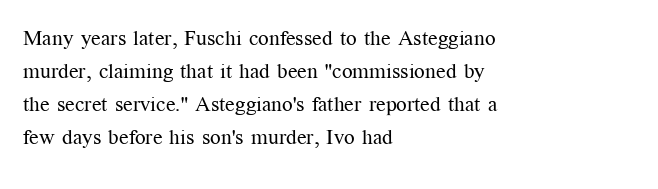
The image shows 21 px text type, upright; set left-aligned, normal line spacing (1.57x), normal letter spacing, not underlined.
